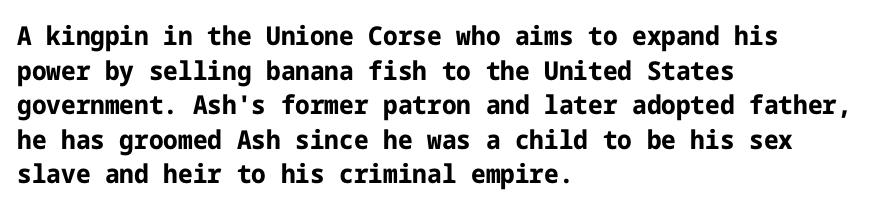
{"italic": "no", "bold": "yes", "underline": "no", "align": "left", "line_spacing": "normal", "line_spacing_ratio": 1.33, "letter_spacing": "normal", "letter_spacing_em": 0.0, "glyph_px": 26}
